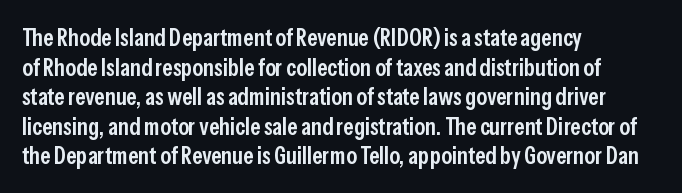
The image shows 24 px text type, upright; set left-aligned, line spacing 1.23x, normal letter spacing, not underlined.
